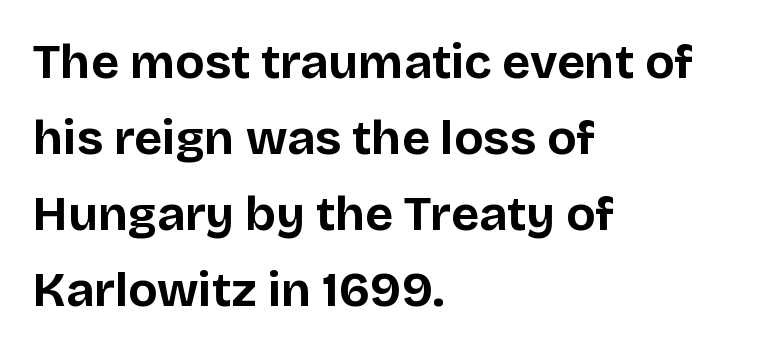
The image shows 48 px bold sans-serif type, upright; set left-aligned, normal line spacing (1.58x), normal letter spacing, not underlined; low stroke contrast and a large x-height.
